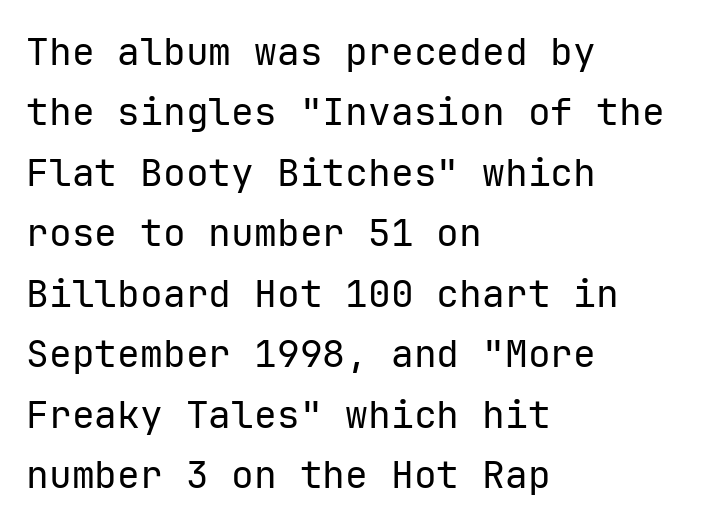
Stems and bowls with no extra thickness — not bold. Ordinary non-slanted type is in use. Each letter, wide or thin by design, is forced into the same width here. One-word summary of the alignment: left. A typesetter would label this face a sans.
